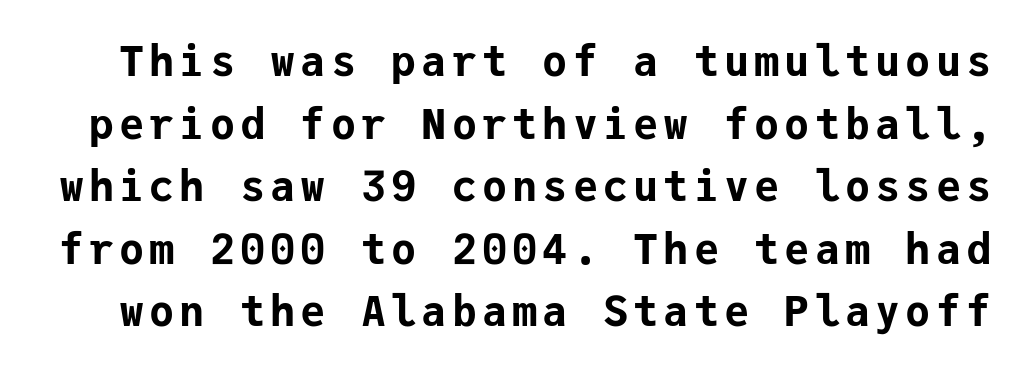
The image shows 42 px bold sans-serif type, upright, monospaced; set normal line spacing (1.49x), not underlined; low stroke contrast and a medium x-height.
